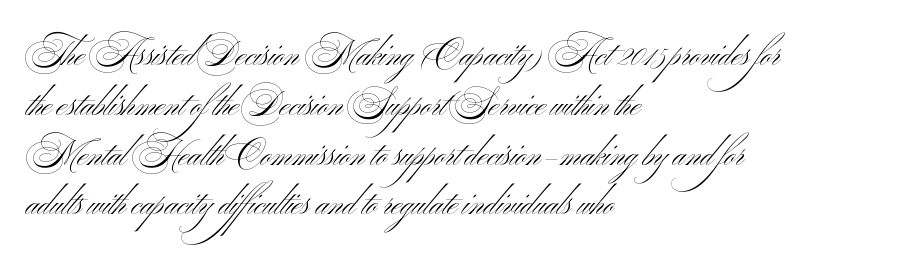
The image shows 33 px light, wide sans-serif type; set left-aligned, normal line spacing (1.51x), normal letter spacing, not underlined; medium stroke contrast and a small x-height.
